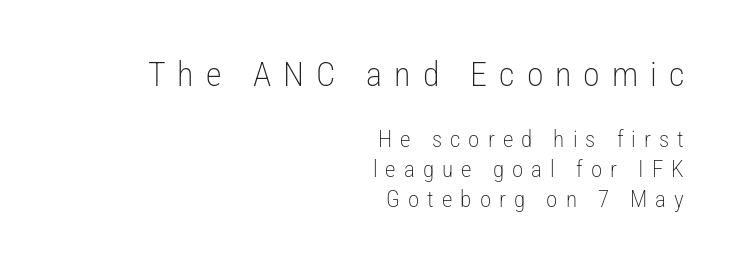
This is the regular roman posture of the typeface. Is this a heavy cut? Hardly; it is regular or lighter. Size contrast runs from large at the top to small at the bottom. Loose tracking; the words dissolve into strings of separated letters. You could not count columns in this text — the font is proportionally spaced.
